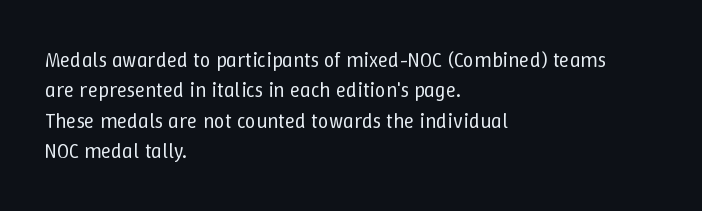
Q: Is the text bold? A: No.
Q: Is the text italic (slanted)? A: No, it is upright.
Q: Is the text underlined? A: No.
Q: How is the paragraph aligned? A: Left-aligned.
Q: Is the spacing between letters normal or unusually wide? A: Normal.
Q: Is the spacing between lines tight, normal or loose? A: Normal.
